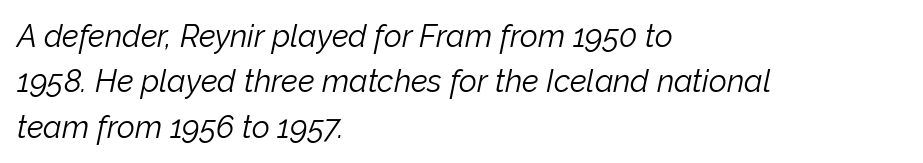
The image shows 31 px light type, italic (leaning right); set left-aligned, normal line spacing (1.46x), normal letter spacing, not underlined; low stroke contrast and a medium x-height.
